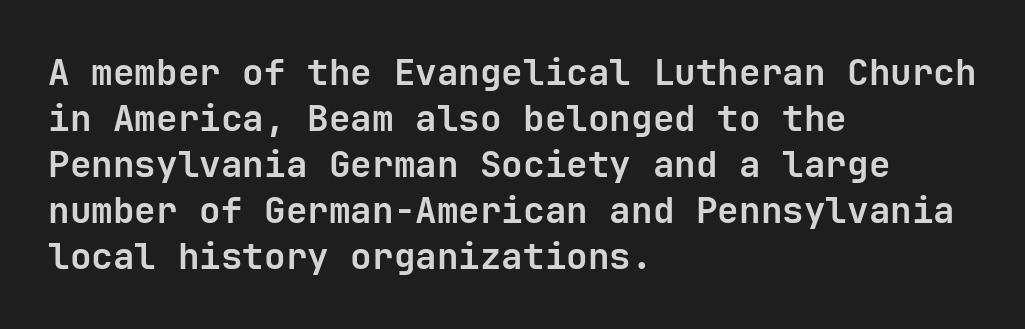
The words here are not underlined. The letters stand upright; this is a roman face. Is this a fixed-width face? Yes — each glyph sits in an identical cell. The passage shown is emphatically bold. Students, note that the glyphs here touch the page at normal intervals. Vertically, the passage feels balanced, rows spaced as you'd expect.
